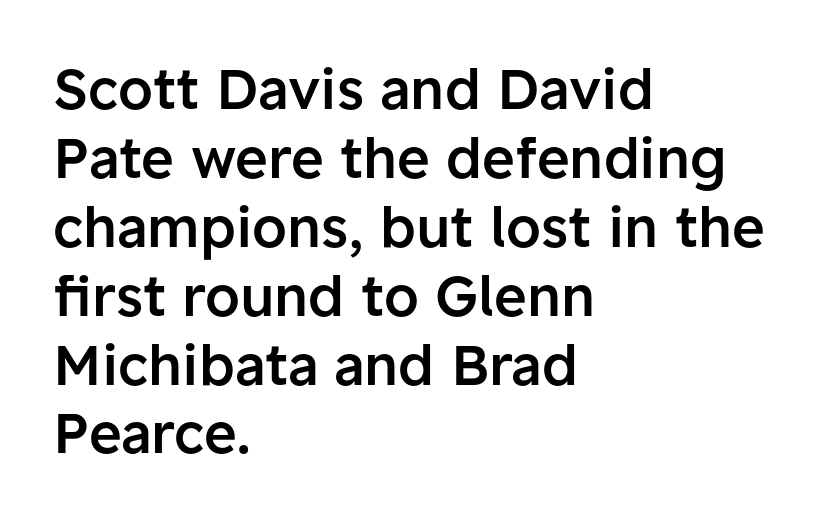
These lines are rendered in a variable-pitch font. Short note: letters normally spaced. Notice how the passage keeps a crisp vertical edge on the left only. Descenders hang freely into open space. Posture: vertical. Weight: semibold (demi).
